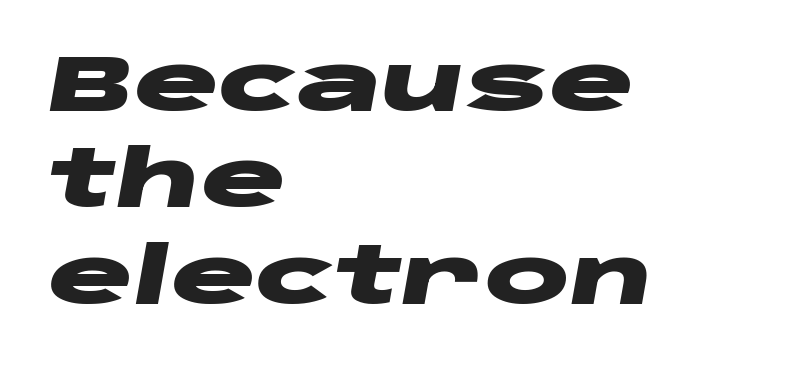
The image shows 79 px heavy, wide type, italic (leaning right); set left-aligned, line spacing 1.22x, normal letter spacing, not underlined; low stroke contrast and a large x-height.
